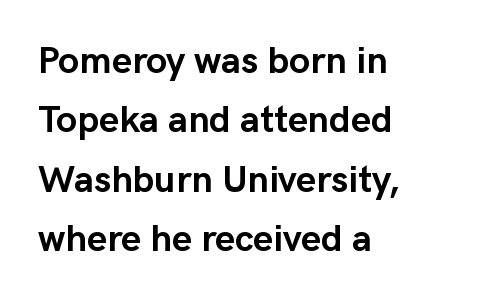
The image shows 38 px semibold sans-serif type, upright; set left-aligned, normal line spacing (1.56x), normal letter spacing, not underlined; low stroke contrast and a medium x-height.
